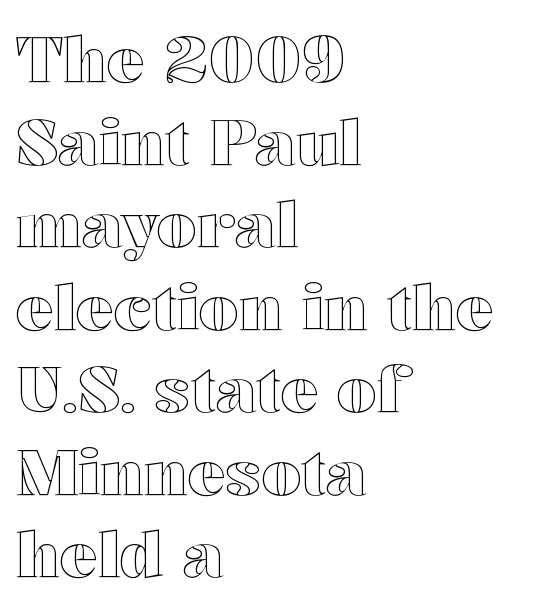
{"italic": "no", "width": "wide", "x_height": "medium", "monospaced": "no", "underline": "no", "align": "left", "line_spacing": "normal", "line_spacing_ratio": 1.31, "letter_spacing": "normal", "letter_spacing_em": 0.0, "glyph_px": 63}
